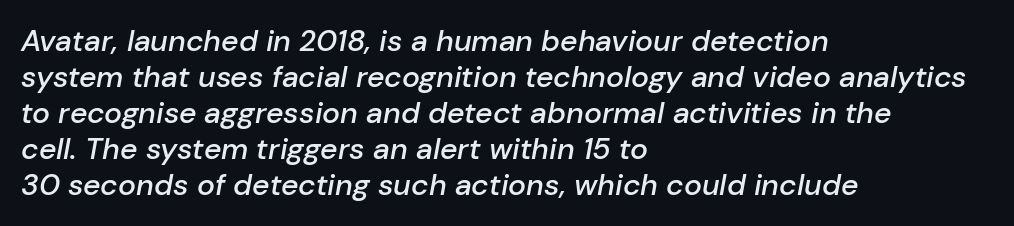
The text carries the slant typical of an italic or oblique font. Type without underlining. The type is set solid horizontally, with unmodified tracking. The letters advance in unequal steps, a hallmark of proportional type. Look at the stroke-to-counter ratio: somewhat heavy, a semibold. These lines stack with their left ends in a neat column.
